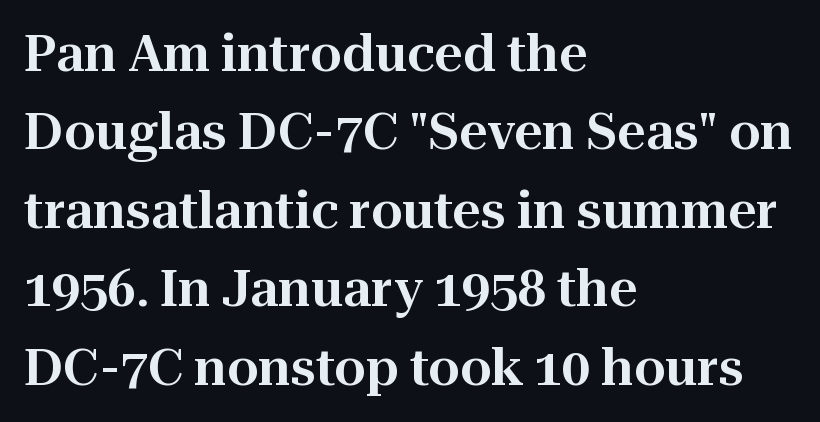
Q: Is the text italic (slanted)? A: No, it is upright.
Q: Is the typeface a serif or a sans-serif typeface? A: Serif.
Q: Is the text underlined? A: No.
Q: How is the paragraph aligned? A: Left-aligned.
Q: Is the spacing between letters normal or unusually wide? A: Normal.
Q: Is the spacing between lines tight, normal or loose? A: Normal.
Q: Width (condensed, normal, or wide)? A: Normal.
Q: Stroke contrast? A: High.
Q: x-height? A: Medium.
Q: Monospaced? A: No.
